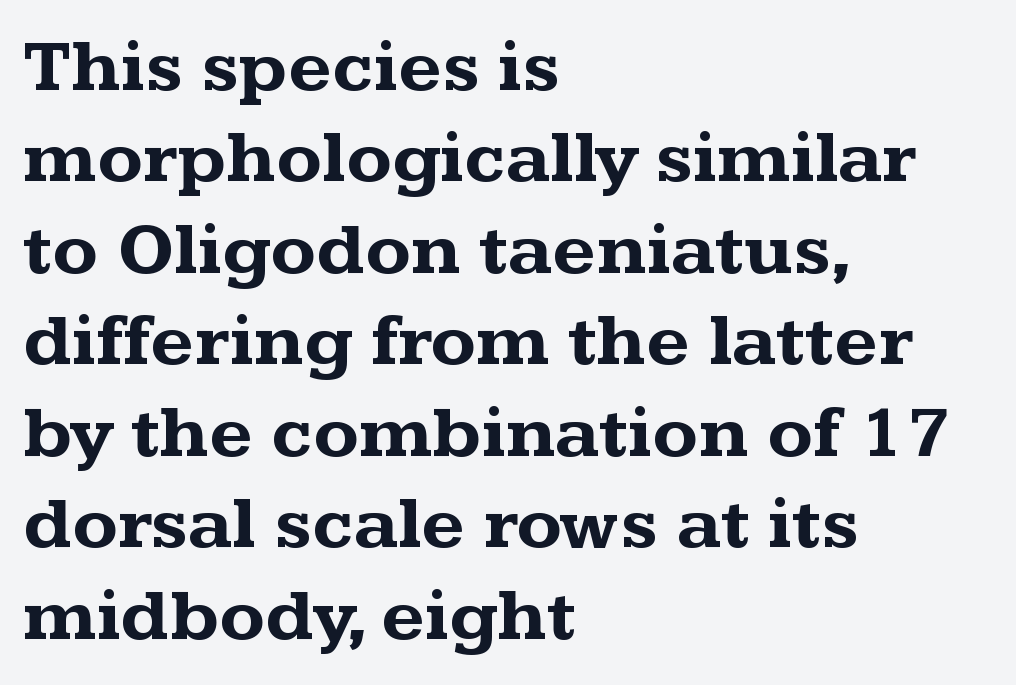
Q: Is the text bold? A: Yes.
Q: Is the text italic (slanted)? A: No, it is upright.
Q: Is the typeface a serif or a sans-serif typeface? A: Serif.
Q: Is the text underlined? A: No.
Q: How is the paragraph aligned? A: Left-aligned.
Q: Is the spacing between letters normal or unusually wide? A: Normal.
Q: Width (condensed, normal, or wide)? A: Wide.
Q: Stroke contrast? A: Medium.
Q: x-height? A: Medium.
Q: Monospaced? A: No.
